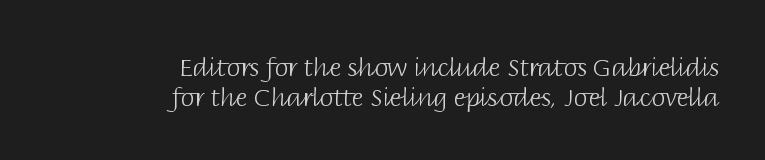
{"italic": "no", "bold": "no", "underline": "no", "align": "right", "line_spacing_ratio": 1.19, "letter_spacing": "normal", "letter_spacing_em": 0.0, "glyph_px": 25}
